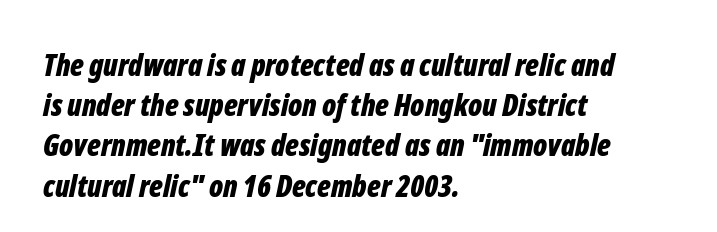
{"italic": "yes", "lean": "right", "slant_degrees": 12, "bold": "yes", "weight": "bold", "width": "condensed", "stroke_contrast": "low", "x_height": "medium", "monospaced": "no", "underline": "no", "align": "left", "line_spacing": "normal", "line_spacing_ratio": 1.34, "letter_spacing": "normal", "letter_spacing_em": 0.0, "glyph_px": 30}
